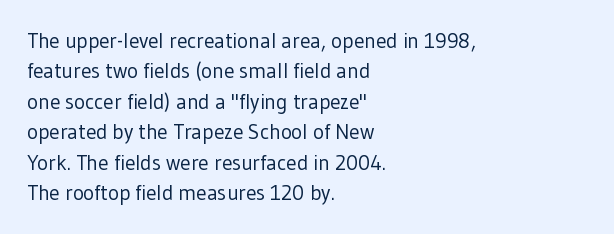
{"italic": "no", "bold": "no", "underline": "no", "align": "left", "line_spacing": "normal", "line_spacing_ratio": 1.45, "letter_spacing": "normal", "letter_spacing_em": 0.0, "glyph_px": 21}
